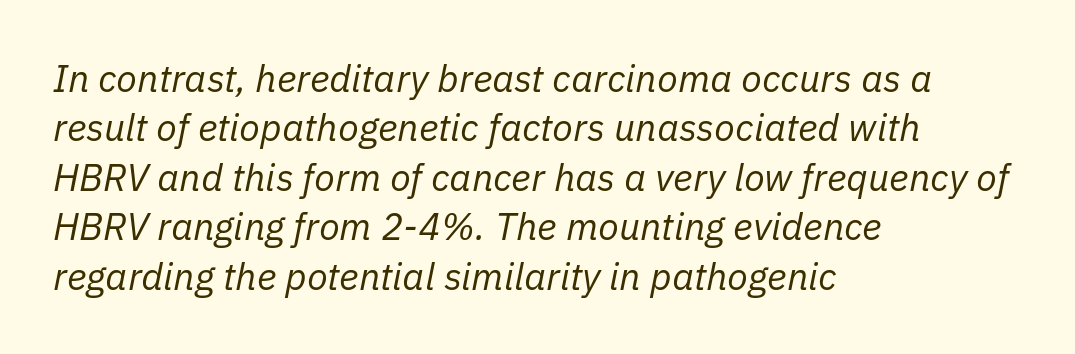
Q: Is the text bold? A: No.
Q: Is the text italic (slanted)? A: Yes, it leans right by about 11 degrees.
Q: Is the text underlined? A: No.
Q: How is the paragraph aligned? A: Left-aligned.
Q: Is the spacing between letters normal or unusually wide? A: Normal.
Q: Is the spacing between lines tight, normal or loose? A: Normal.
Q: Width (condensed, normal, or wide)? A: Normal.
Q: Stroke contrast? A: Low.
Q: x-height? A: Medium.
Q: Monospaced? A: No.
